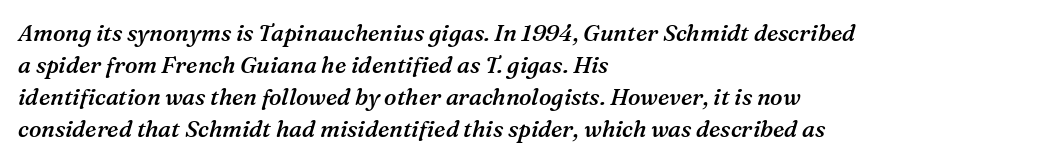
Summary of vertical rhythm: regular, with standard interline spacing. The passage shown leans; its letterforms are oblique. The paragraph has a hard left edge and a soft right edge. Semibold letterforms, between regular and bold. Caption: standard tracking, unaltered. Quick note: underline off.
